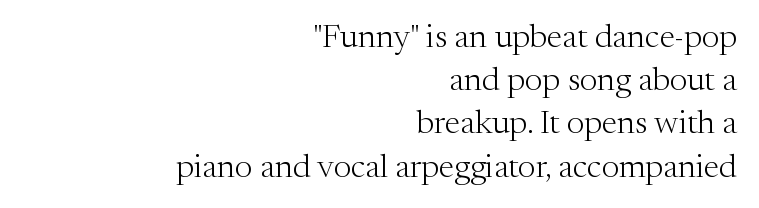
The image shows 33 px light serif type, upright; set right-aligned, normal line spacing (1.31x), normal letter spacing, not underlined; medium stroke contrast and a medium x-height.
